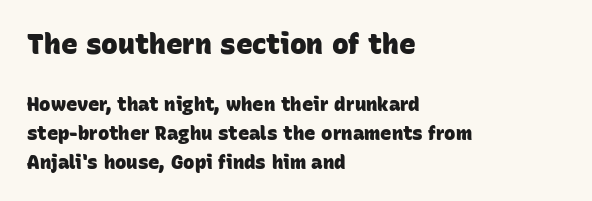
{"serif": "no", "bold": "yes", "weight": "heavy", "width": "normal", "stroke_contrast": "low", "x_height": "large", "monospaced": "no", "underline": "no", "align": "left", "line_spacing": "normal", "line_spacing_ratio": 1.52, "letter_spacing": "normal", "letter_spacing_em": 0.0, "larger_block": "first", "size_ratio": 1.47, "glyph_px": 28}
